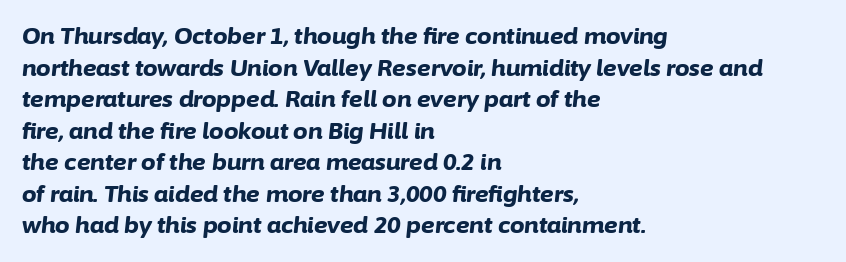
Q: Is the text bold? A: Yes.
Q: Is the text italic (slanted)? A: Yes, it leans right by about 6 degrees.
Q: Is the text underlined? A: No.
Q: How is the paragraph aligned? A: Left-aligned.
Q: Is the spacing between letters normal or unusually wide? A: Normal.
Q: Is the spacing between lines tight, normal or loose? A: Normal.
